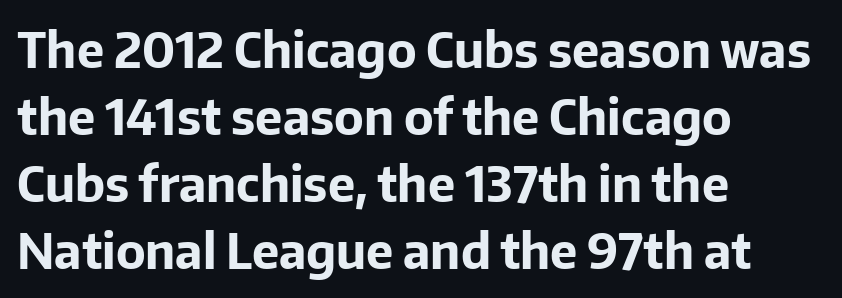
The image shows 49 px bold sans-serif type, upright; set left-aligned, normal line spacing (1.37x), normal letter spacing, not underlined; low stroke contrast and a medium x-height.
